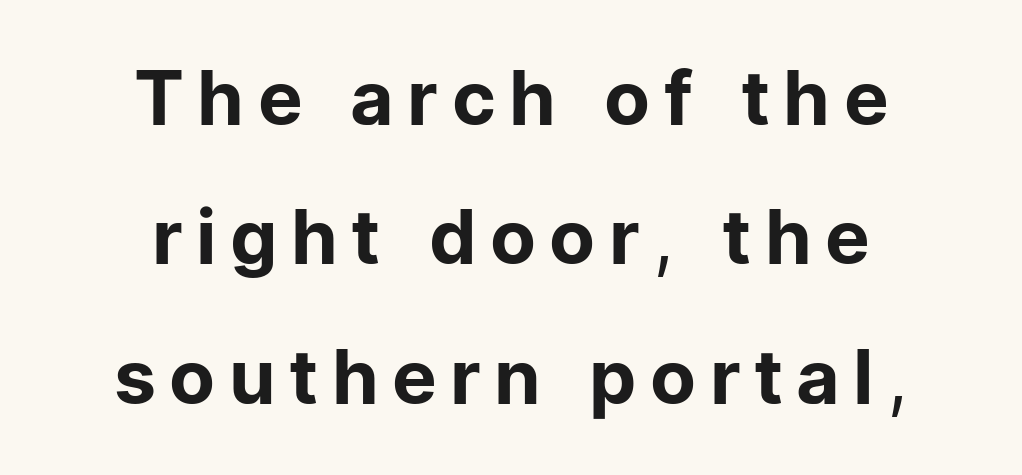
This sample uses a sans-serif face. The rendering uses natural spacing where letterforms have individual widths. The letters stand upright; this is a roman face. Is the block centered? Yes — each line is placed symmetrically about the middle. Weight class: somewhere from thin through regular.
